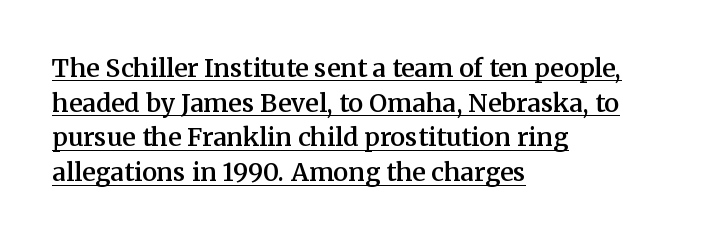
{"italic": "no", "bold": "semi", "underline": "yes", "align": "left", "line_spacing": "normal", "line_spacing_ratio": 1.39, "letter_spacing": "normal", "letter_spacing_em": 0.0, "glyph_px": 25}
